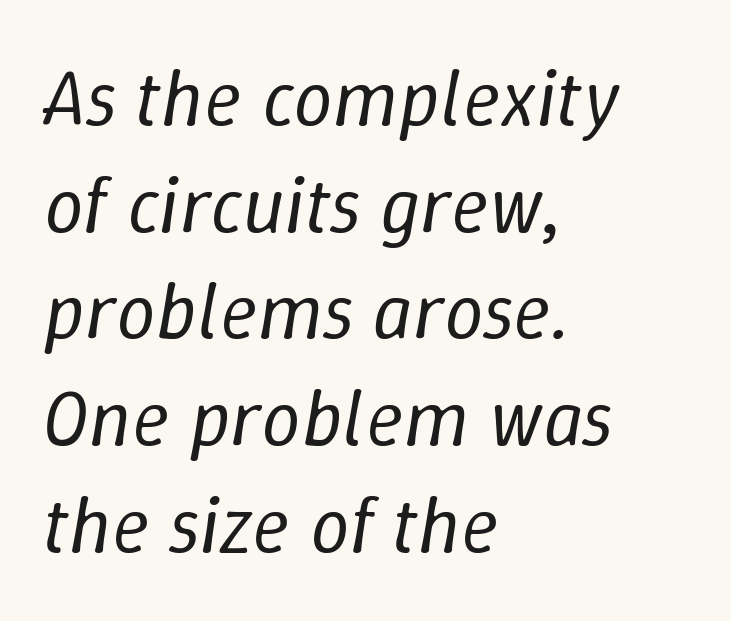
{"italic": "yes", "lean": "right", "slant_degrees": 9, "bold": "no", "weight": "regular", "width": "normal", "stroke_contrast": "low", "x_height": "medium", "monospaced": "no", "underline": "no", "align": "left", "line_spacing": "normal", "line_spacing_ratio": 1.35, "letter_spacing": "normal", "letter_spacing_em": 0.0, "glyph_px": 79}
